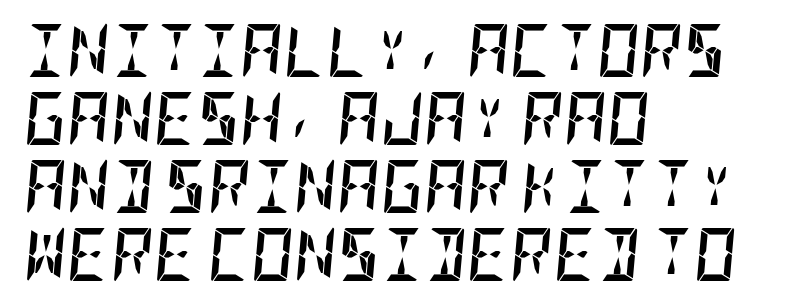
Q: Is the text bold? A: Yes.
Q: Is the text italic (slanted)? A: Yes, it leans right by about 5 degrees.
Q: Is the text underlined? A: No.
Q: How is the paragraph aligned? A: Left-aligned.
Q: Is the spacing between letters normal or unusually wide? A: Normal.
Q: Is the spacing between lines tight, normal or loose? A: Normal.
Q: Width (condensed, normal, or wide)? A: Condensed.
Q: Stroke contrast? A: Low.
Q: x-height? A: Large.
